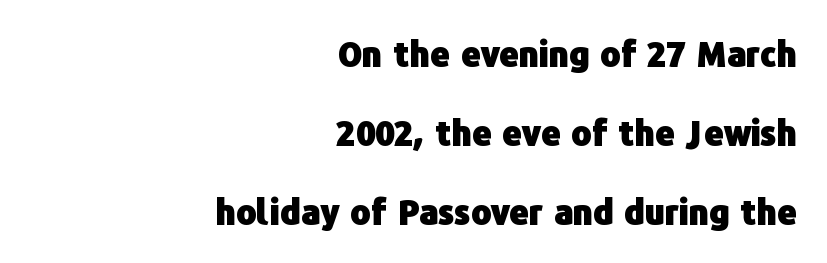
The image shows 34 px heavy sans-serif type, upright; set right-aligned, loose line spacing (2.32x), normal letter spacing, not underlined; low stroke contrast and a medium x-height.
